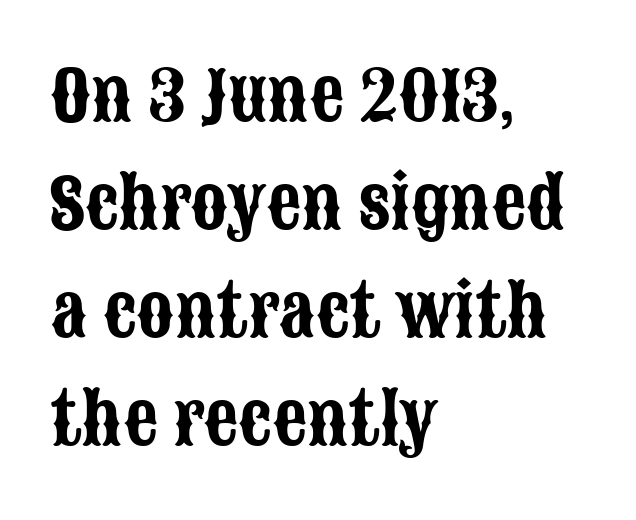
{"serif": "no", "italic": "no", "width": "condensed", "stroke_contrast": "low", "x_height": "large", "monospaced": "no", "underline": "no", "align": "left", "line_spacing": "normal", "line_spacing_ratio": 1.59, "letter_spacing": "normal", "letter_spacing_em": 0.0, "glyph_px": 68}
